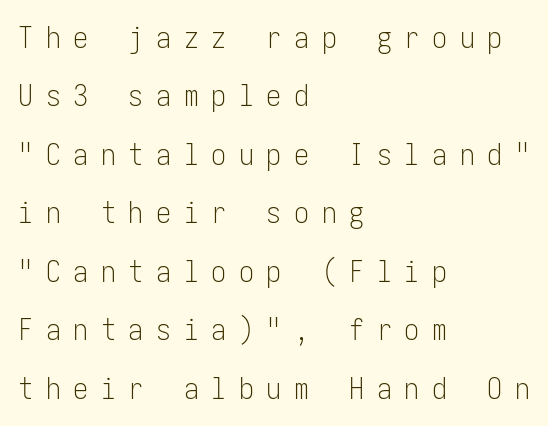
The passage shown is not underscored anywhere. Is the stroke heavy? The answer is a plain regular-or-lighter. To sum up the face: it is a sans, with no serifs. Do the letters lean? They stand straight.
